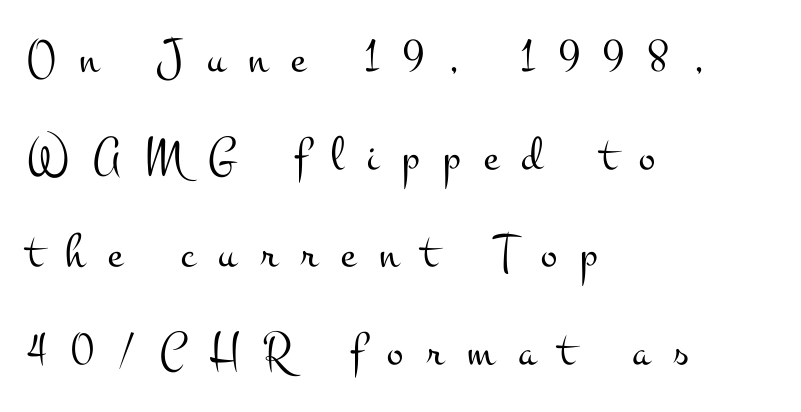
Q: Is the text bold? A: No.
Q: Is the text italic (slanted)? A: Yes.
Q: Is the text underlined? A: No.
Q: How is the paragraph aligned? A: Left-aligned.
Q: Is the spacing between letters normal or unusually wide? A: Unusually wide.
Q: Is the spacing between lines tight, normal or loose? A: Loose.
Q: Width (condensed, normal, or wide)? A: Wide.
Q: Stroke contrast? A: Medium.
Q: x-height? A: Small.
Q: Monospaced? A: No.
